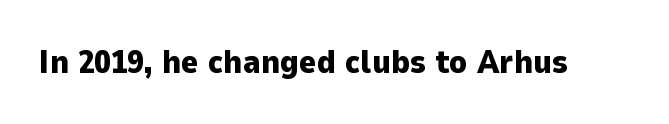
Q: Is the text bold? A: Yes.
Q: Is the text italic (slanted)? A: No, it is upright.
Q: Is the typeface a serif or a sans-serif typeface? A: Sans-serif.
Q: Is the text underlined? A: No.
Q: Is the spacing between letters normal or unusually wide? A: Normal.
Q: Width (condensed, normal, or wide)? A: Normal.
Q: Stroke contrast? A: Low.
Q: x-height? A: Medium.
Q: Monospaced? A: No.
